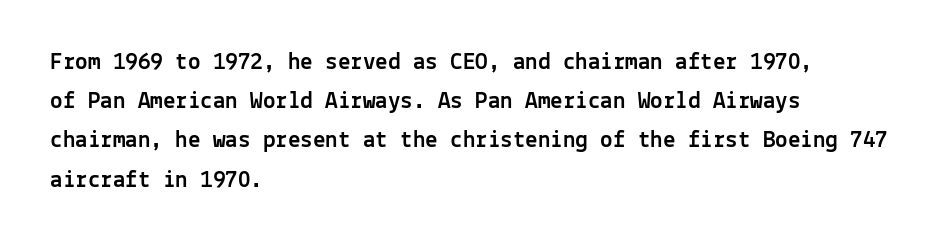
The foot of each line stays bare and open. Upright lettering throughout. Characters follow at the spacing the type designer built in. Line spacing here is normal.
